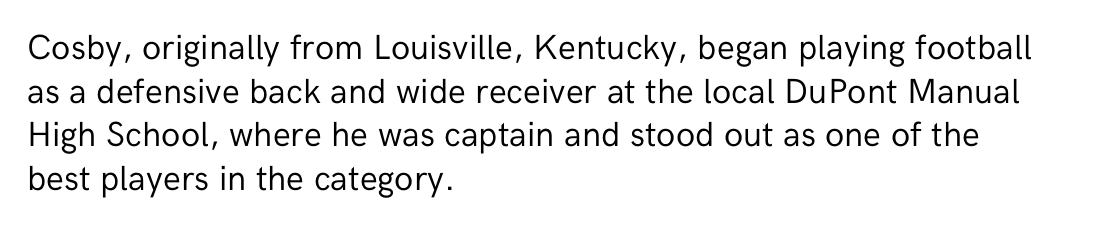
{"serif": "no", "italic": "no", "bold": "no", "weight": "regular", "width": "normal", "stroke_contrast": "low", "x_height": "medium", "monospaced": "no", "underline": "no", "align": "left", "line_spacing": "normal", "line_spacing_ratio": 1.25, "letter_spacing": "normal", "letter_spacing_em": 0.0, "glyph_px": 35}
